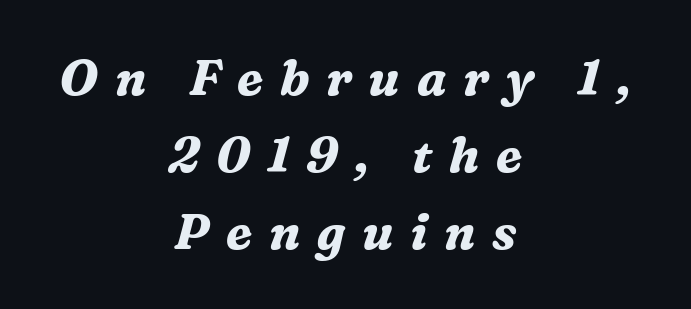
The lines are quadded center. A typesetter would call this proportional, since set widths differ per character. Style check: oblique. Each glyph is drawn with heavy, bold strokes. Plain, unruled lines of type. Leading matches the norm, producing a regular column.
